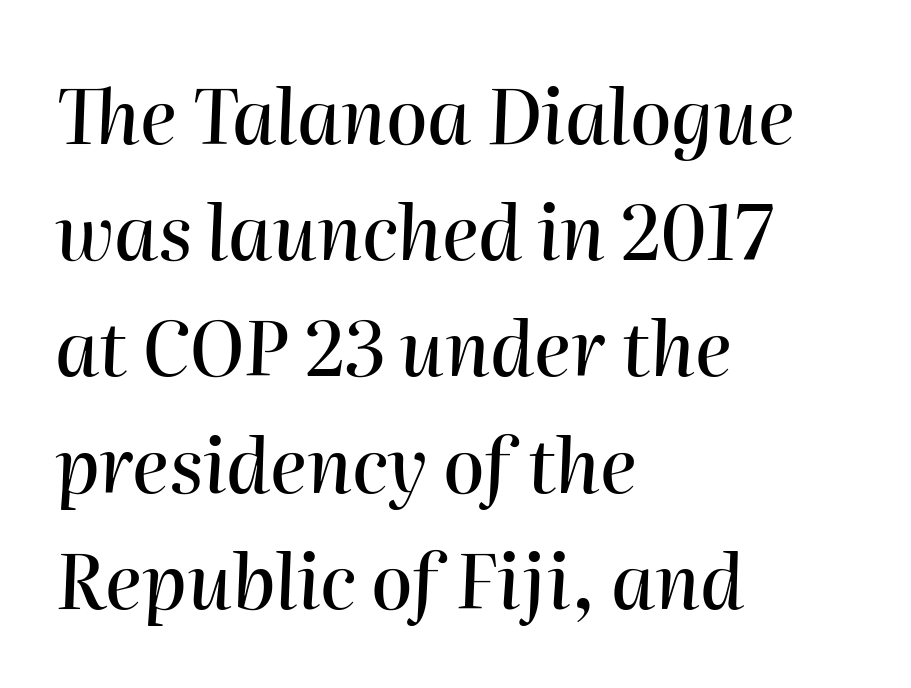
The image shows 75 px text type, italic (leaning right); set left-aligned, normal line spacing (1.55x), normal letter spacing, not underlined; high stroke contrast and a medium x-height.
